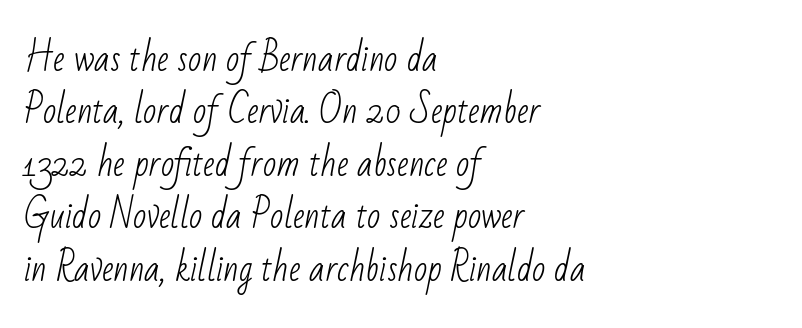
The image shows 35 px light, condensed sans-serif type; set left-aligned, normal line spacing (1.5x), normal letter spacing, not underlined; low stroke contrast and a small x-height.
